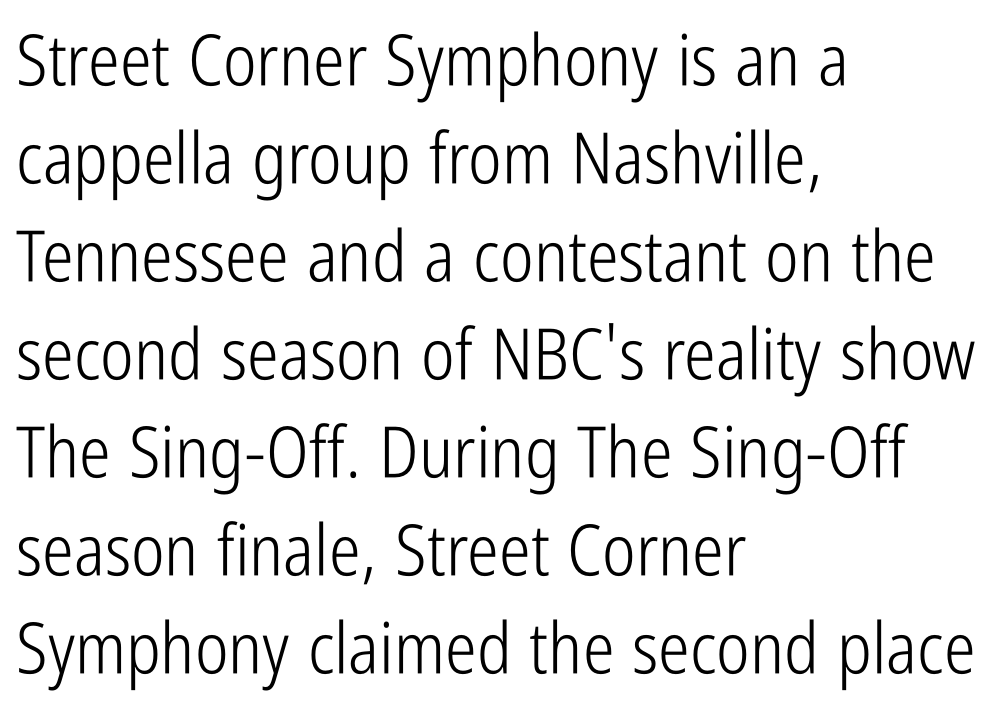
Ordinary non-slanted type is in use. Do the characters align in a grid? No, the font is proportional. The font family rendered here belongs to the sans-serif group. Horizontal bands of white between lines are of average thickness.
